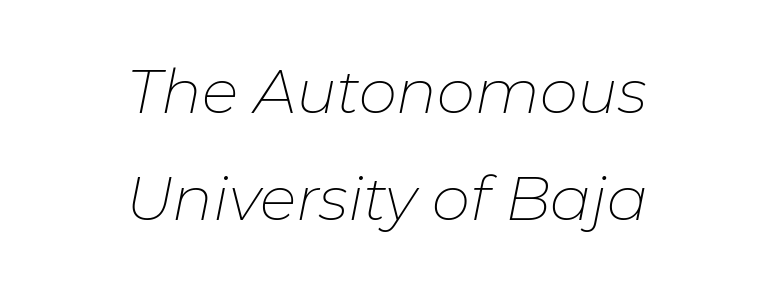
The image shows 61 px thin type, italic (leaning right); set centered, line spacing 1.75x, normal letter spacing, not underlined; low stroke contrast and a medium x-height.
